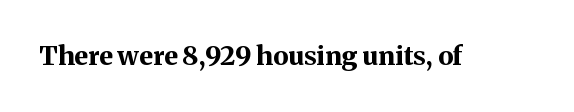
Only glyphs here, with clear space below each row. Rendered with straight, roman letterforms. The glyphs have the mass of a bold cut. Observe the ordinary spacing: letters are neighbours, not strangers.
